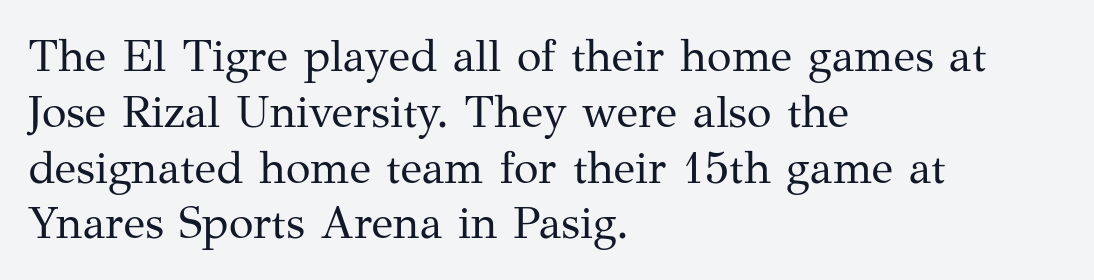
{"serif": "yes", "italic": "no", "bold": "no", "weight": "regular", "width": "normal", "stroke_contrast": "medium", "x_height": "medium", "monospaced": "no", "underline": "no", "align": "left", "line_spacing_ratio": 1.24, "letter_spacing": "normal", "letter_spacing_em": 0.0, "glyph_px": 45}
